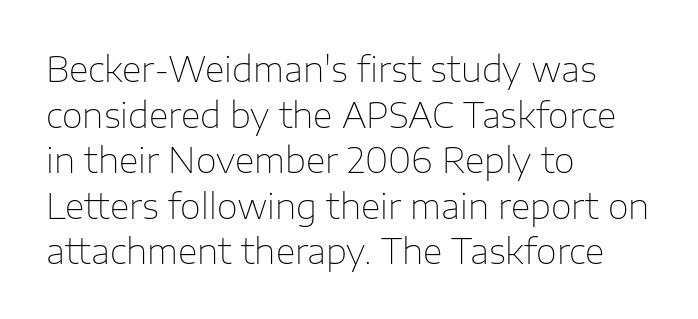
{"serif": "no", "italic": "no", "bold": "no", "weight": "thin", "width": "normal", "stroke_contrast": "low", "x_height": "medium", "monospaced": "no", "underline": "no", "align": "left", "line_spacing": "normal", "line_spacing_ratio": 1.34, "letter_spacing": "normal", "letter_spacing_em": 0.0, "glyph_px": 34}
